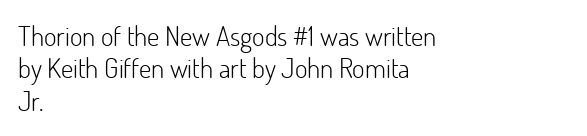
{"italic": "no", "bold": "no", "underline": "no", "align": "left", "line_spacing_ratio": 1.2, "letter_spacing": "normal", "letter_spacing_em": 0.0, "glyph_px": 27}
